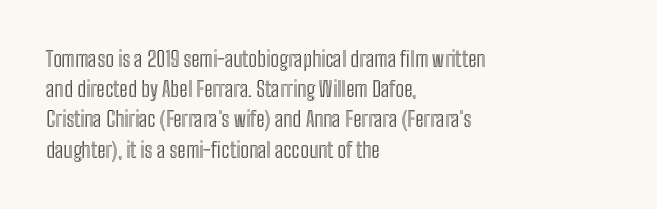
Q: Is the text italic (slanted)? A: No, it is upright.
Q: Is the text underlined? A: No.
Q: How is the paragraph aligned? A: Left-aligned.
Q: Is the spacing between letters normal or unusually wide? A: Normal.
Q: Is the spacing between lines tight, normal or loose? A: Normal.
